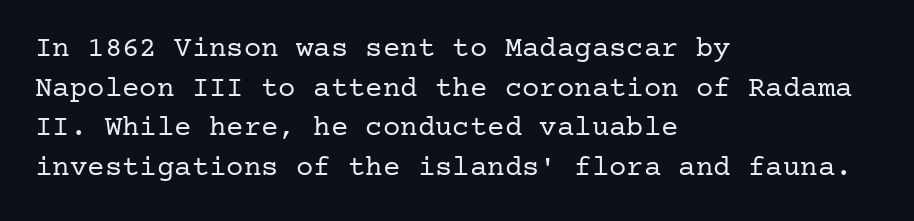
Words float on clear page, feet unadorned. Compared with typical paragraphs, the rows here are spaced about the same. Weight: in the light-to-regular range. One-word summary of the alignment: left.
